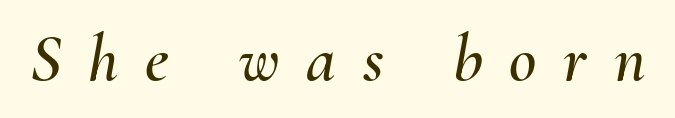
Q: Is the text italic (slanted)? A: Yes, it leans right by about 10 degrees.
Q: Is the text underlined? A: No.
Q: Is the spacing between letters normal or unusually wide? A: Unusually wide.
Q: Width (condensed, normal, or wide)? A: Normal.
Q: Stroke contrast? A: Medium.
Q: x-height? A: Small.
Q: Monospaced? A: No.
